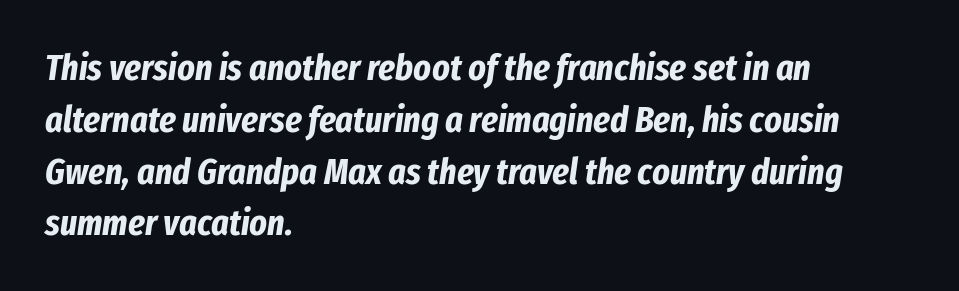
{"italic": "yes", "lean": "right", "slant_degrees": 8, "bold": "yes", "weight": "bold", "width": "condensed", "stroke_contrast": "low", "x_height": "medium", "monospaced": "no", "underline": "no", "align": "left", "line_spacing": "normal", "line_spacing_ratio": 1.4, "letter_spacing": "normal", "letter_spacing_em": 0.0, "glyph_px": 37}
